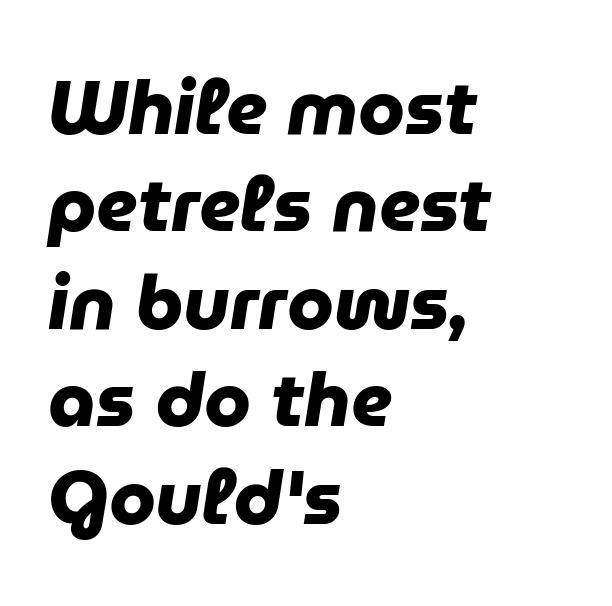
The image shows 75 px heavy sans-serif type; set left-aligned, normal line spacing (1.3x), normal letter spacing, not underlined; low stroke contrast and a medium x-height.
